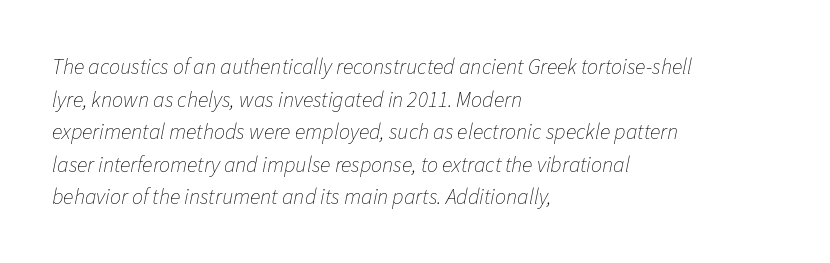
Honestly, the row spacing looks completely unremarkable. Caption: face not bold, strokes unweighted. Check under the words: just untouched page. The text carries the slant typical of an italic or oblique font.
